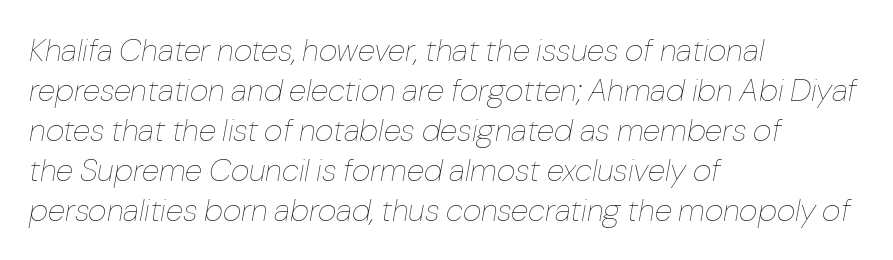
Q: Is the text bold? A: No.
Q: Is the text italic (slanted)? A: Yes, it leans right by about 10 degrees.
Q: Is the text underlined? A: No.
Q: How is the paragraph aligned? A: Left-aligned.
Q: Is the spacing between letters normal or unusually wide? A: Normal.
Q: Is the spacing between lines tight, normal or loose? A: Normal.
Q: Width (condensed, normal, or wide)? A: Normal.
Q: Stroke contrast? A: Low.
Q: x-height? A: Medium.
Q: Monospaced? A: No.
